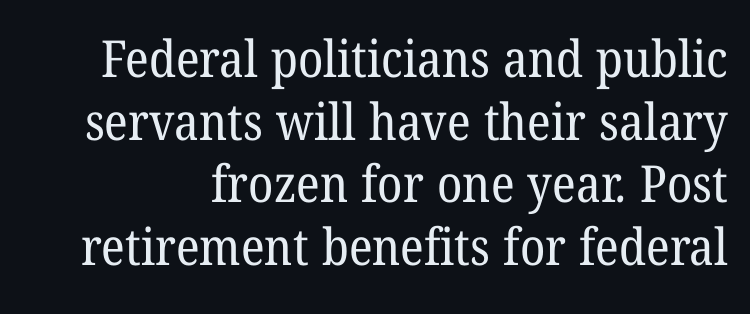
Q: Is the text bold? A: No.
Q: Is the typeface a serif or a sans-serif typeface? A: Serif.
Q: Is the text underlined? A: No.
Q: Is the spacing between letters normal or unusually wide? A: Normal.
Q: Width (condensed, normal, or wide)? A: Normal.
Q: Stroke contrast? A: Low.
Q: x-height? A: Medium.
Q: Monospaced? A: No.
